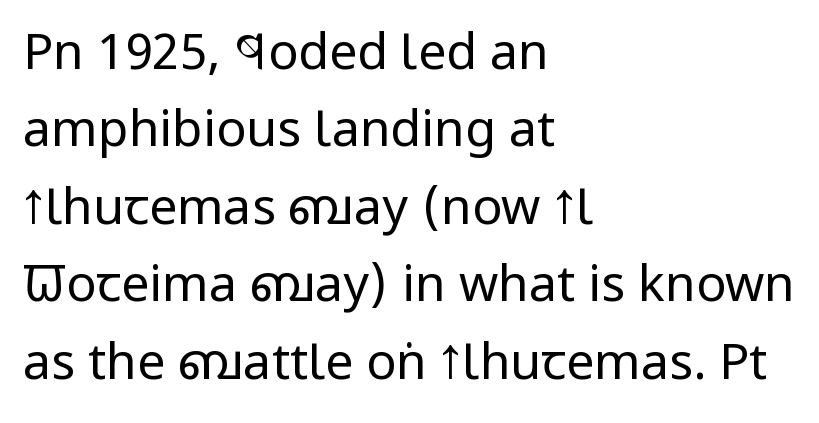
{"serif": "no", "italic": "no", "bold": "no", "weight": "regular", "width": "condensed", "stroke_contrast": "low", "x_height": "large", "monospaced": "no", "underline": "no", "align": "left", "line_spacing": "normal", "line_spacing_ratio": 1.55, "letter_spacing": "normal", "letter_spacing_em": 0.0, "glyph_px": 50}
